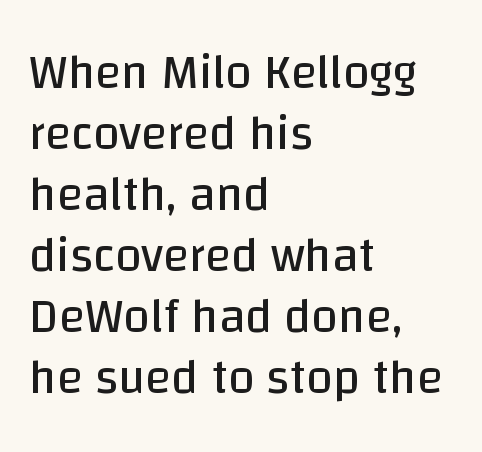
The image shows 48 px regular-weight sans-serif type, upright; set left-aligned, normal line spacing (1.27x), normal letter spacing, not underlined; low stroke contrast and a large x-height.
